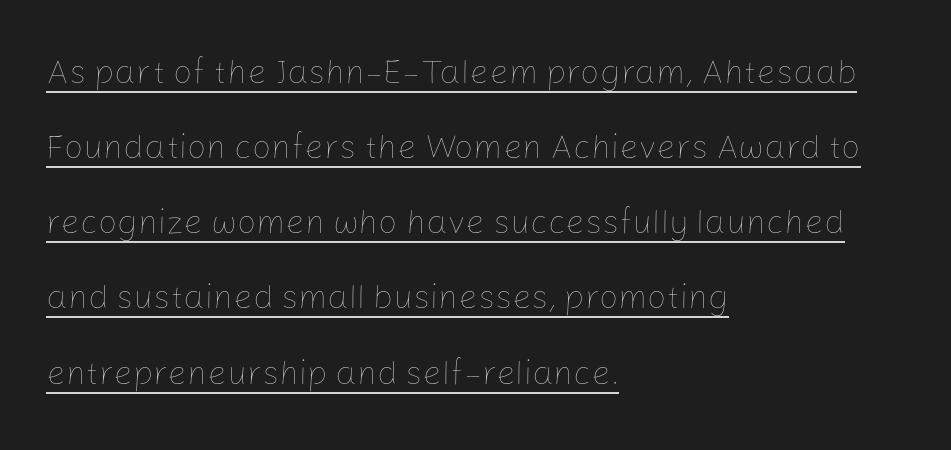
{"italic": "no", "bold": "no", "weight": "thin", "width": "normal", "stroke_contrast": "low", "x_height": "medium", "monospaced": "no", "underline": "yes", "align": "left", "line_spacing": "loose", "line_spacing_ratio": 2.21, "letter_spacing": "normal", "letter_spacing_em": 0.0, "glyph_px": 34}
